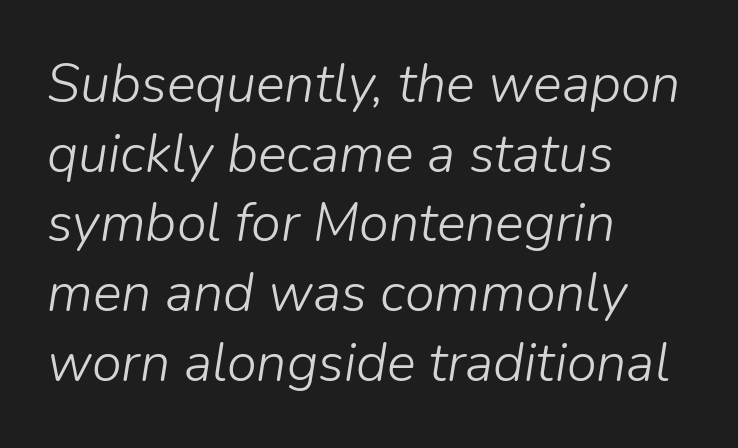
Q: Is the text bold? A: No.
Q: Is the text italic (slanted)? A: Yes, it leans right by about 9 degrees.
Q: Is the text underlined? A: No.
Q: How is the paragraph aligned? A: Left-aligned.
Q: Is the spacing between letters normal or unusually wide? A: Normal.
Q: Is the spacing between lines tight, normal or loose? A: Normal.
Q: Width (condensed, normal, or wide)? A: Normal.
Q: Stroke contrast? A: Low.
Q: x-height? A: Medium.
Q: Monospaced? A: No.
